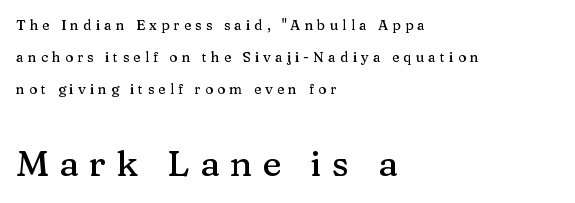
{"serif": "yes", "italic": "no", "width": "normal", "stroke_contrast": "medium", "x_height": "medium", "monospaced": "no", "underline": "no", "align": "left", "line_spacing": "loose", "line_spacing_ratio": 2.27, "letter_spacing": "wide", "letter_spacing_em": 0.29, "larger_block": "second", "size_ratio": 2.57, "glyph_px": 36}
